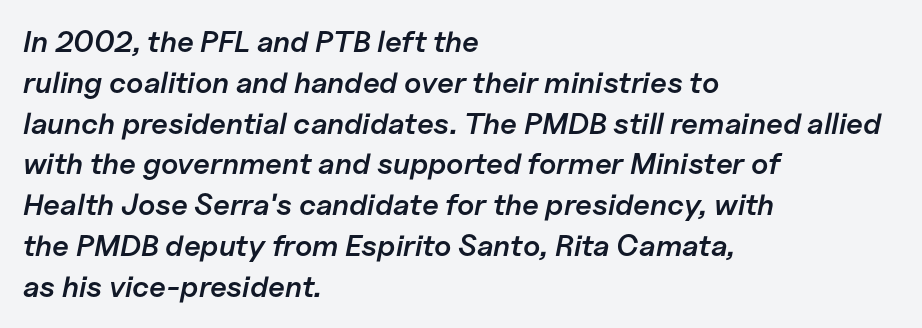
The image shows 30 px semibold type, italic (leaning right); set left-aligned, normal line spacing (1.36x), normal letter spacing, not underlined; low stroke contrast and a medium x-height.
